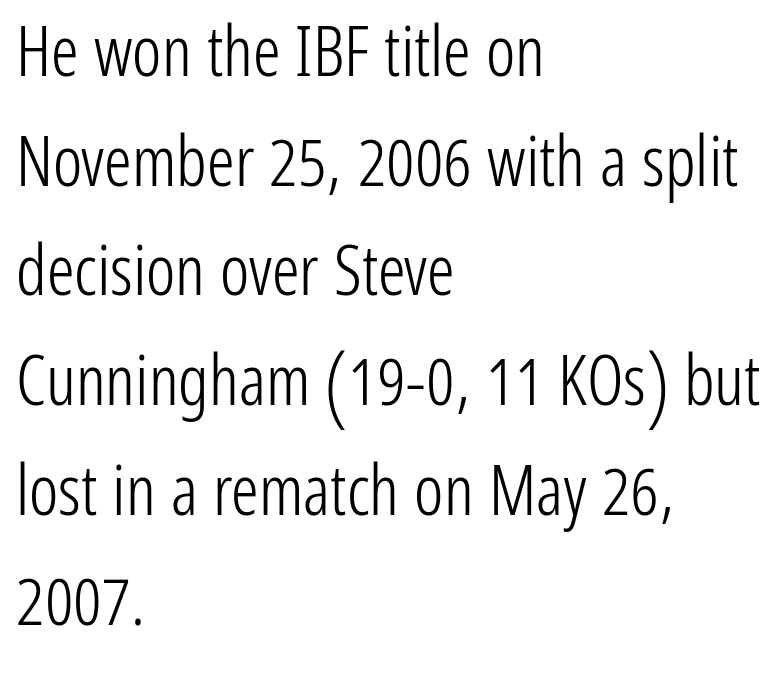
What stands out about the letter spacing? Nothing — it is the standard amount. Compared with a typical body face, this is equally light or lighter still. The space beneath each line is pristine and unruled. Spacing verdict: proportional, widths tailored to each character.
